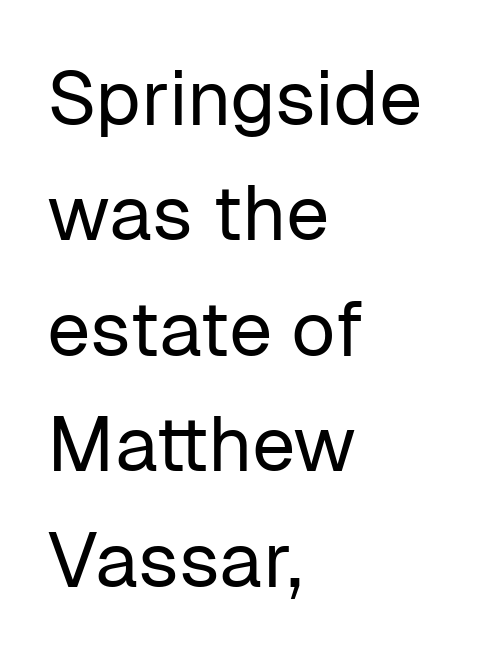
Compared with typical paragraphs, the rows here are spaced about the same. Bold? No — there's no thickening of the strokes. The type sits square on the baseline with zero lean. Check the space under the baseline: it is left empty.
